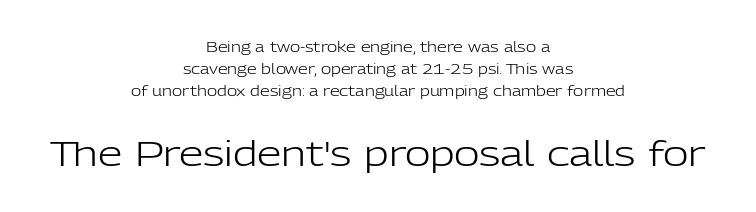
The image shows 35 px light sans-serif type, upright; set centered, normal line spacing (1.57x), normal letter spacing, not underlined; the second (bottom) block is 2.5x larger; low stroke contrast and a medium x-height.
